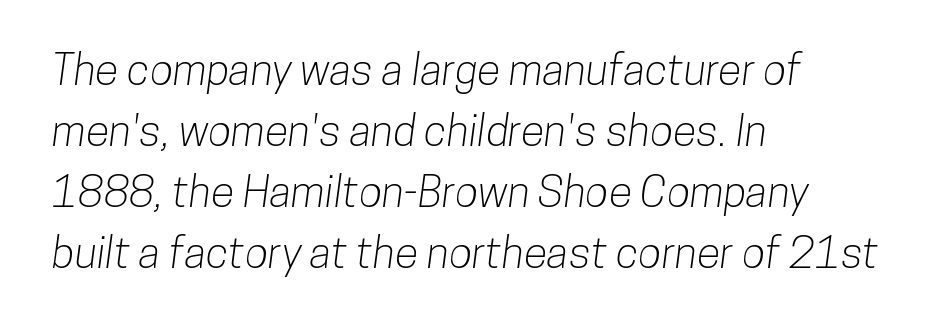
The image shows 43 px condensed sans-serif type; set left-aligned, normal line spacing (1.42x), normal letter spacing, not underlined; low stroke contrast and a medium x-height.
